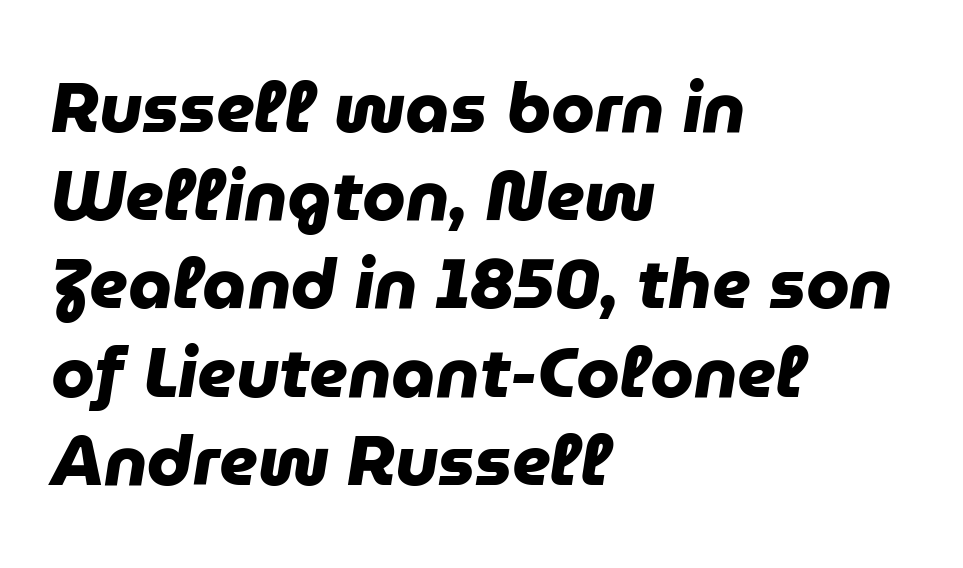
Q: Is the text bold? A: Yes.
Q: Is the typeface a serif or a sans-serif typeface? A: Sans-serif.
Q: Is the text underlined? A: No.
Q: How is the paragraph aligned? A: Left-aligned.
Q: Is the spacing between letters normal or unusually wide? A: Normal.
Q: Is the spacing between lines tight, normal or loose? A: Normal.
Q: Width (condensed, normal, or wide)? A: Normal.
Q: Stroke contrast? A: Low.
Q: x-height? A: Medium.
Q: Monospaced? A: No.
